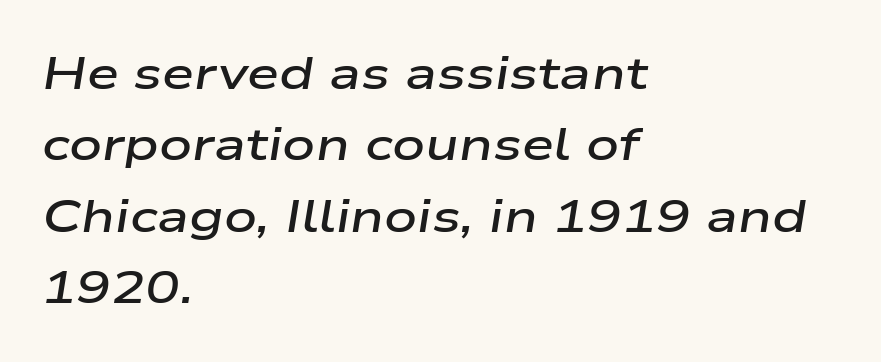
{"italic": "yes", "lean": "right", "slant_degrees": 9, "bold": "semi", "weight": "semibold", "width": "wide", "stroke_contrast": "low", "x_height": "medium", "monospaced": "no", "underline": "no", "align": "left", "line_spacing": "normal", "line_spacing_ratio": 1.55, "letter_spacing": "normal", "letter_spacing_em": 0.0, "glyph_px": 46}
